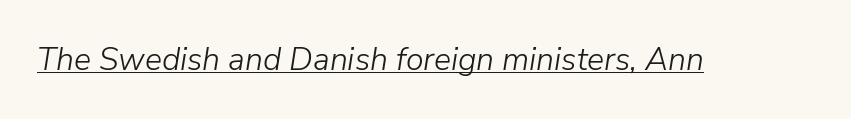
Q: Is the text bold? A: No.
Q: Is the text italic (slanted)? A: Yes, it leans right by about 9 degrees.
Q: Is the text underlined? A: Yes.
Q: Is the spacing between letters normal or unusually wide? A: Normal.
Q: Width (condensed, normal, or wide)? A: Normal.
Q: Stroke contrast? A: Low.
Q: x-height? A: Medium.
Q: Monospaced? A: No.
